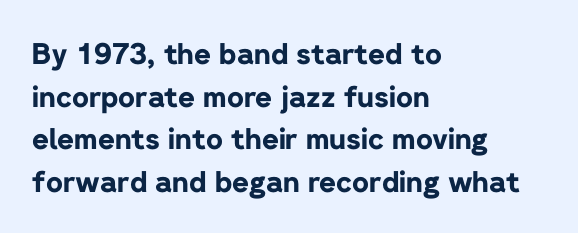
Spacing verdict: proportional, widths tailored to each character. Check where the strokes stop: nothing finishes them off — pure sans. Which margin do the lines hug? The left one — the right edge is uneven. The face used here has the dense, thick strokes of a bold.
